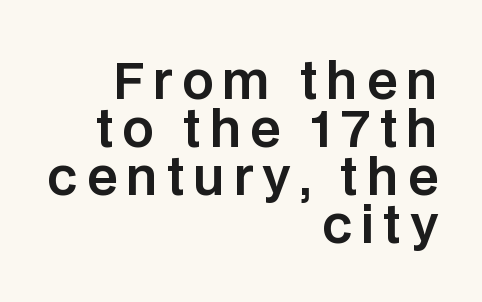
{"serif": "no", "italic": "no", "width": "normal", "stroke_contrast": "low", "x_height": "large", "monospaced": "no", "underline": "no", "align": "right", "line_spacing": "tight", "line_spacing_ratio": 0.96, "glyph_px": 50}
